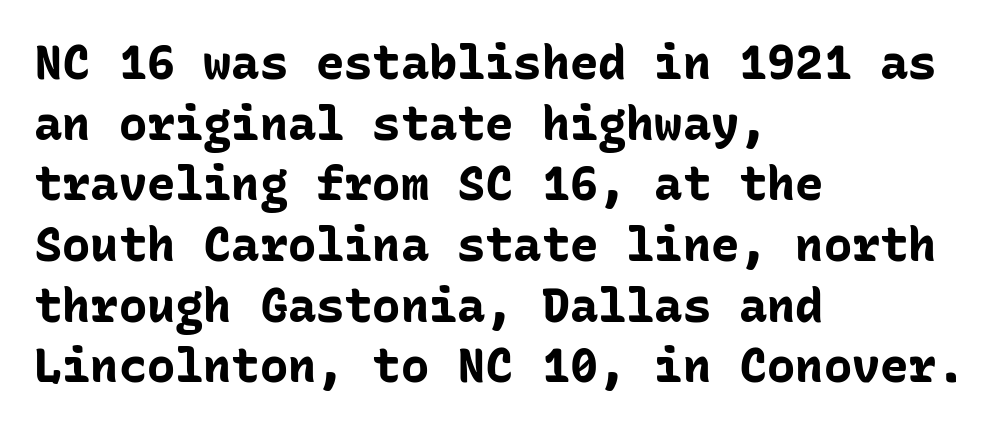
{"serif": "no", "italic": "no", "bold": "yes", "weight": "bold", "width": "normal", "stroke_contrast": "low", "x_height": "medium", "monospaced": "yes", "underline": "no", "align": "left", "line_spacing": "normal", "line_spacing_ratio": 1.29, "letter_spacing": "normal", "letter_spacing_em": 0.0, "glyph_px": 47}
